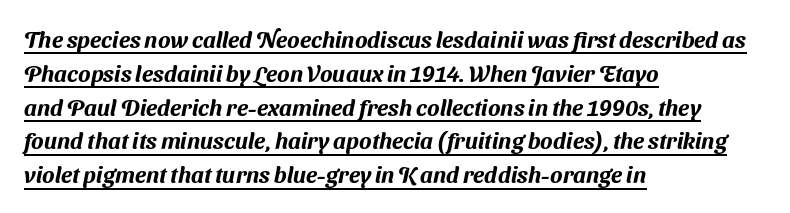
Q: Is the text underlined? A: Yes.
Q: How is the paragraph aligned? A: Left-aligned.
Q: Is the spacing between letters normal or unusually wide? A: Normal.
Q: Is the spacing between lines tight, normal or loose? A: Normal.
